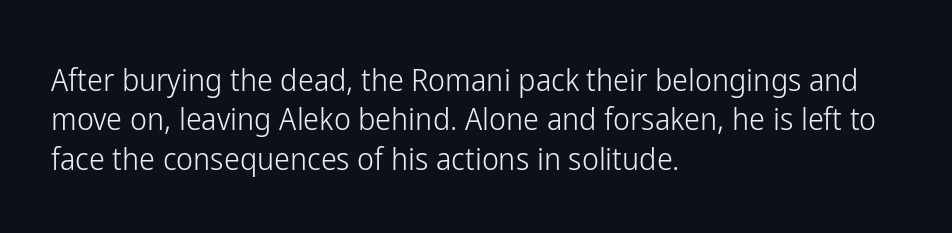
Q: Is the text bold? A: No.
Q: Is the text italic (slanted)? A: No, it is upright.
Q: Is the typeface a serif or a sans-serif typeface? A: Sans-serif.
Q: Is the text underlined? A: No.
Q: How is the paragraph aligned? A: Left-aligned.
Q: Is the spacing between letters normal or unusually wide? A: Normal.
Q: Width (condensed, normal, or wide)? A: Condensed.
Q: Stroke contrast? A: Low.
Q: x-height? A: Medium.
Q: Monospaced? A: No.
